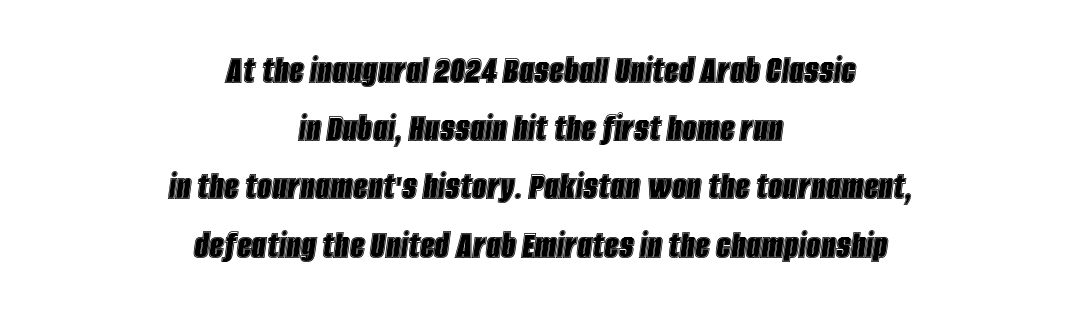
Q: Is the text italic (slanted)? A: Yes, it leans right by about 8 degrees.
Q: Is the text underlined? A: No.
Q: How is the paragraph aligned? A: Centered.
Q: Is the spacing between letters normal or unusually wide? A: Normal.
Q: Is the spacing between lines tight, normal or loose? A: Normal.
Q: Width (condensed, normal, or wide)? A: Condensed.
Q: x-height? A: Large.
Q: Monospaced? A: No.
